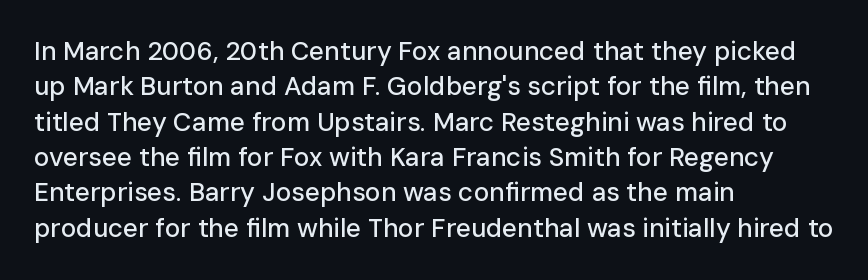
The image shows 26 px text type, upright; set left-aligned, normal line spacing (1.36x), normal letter spacing, not underlined.
